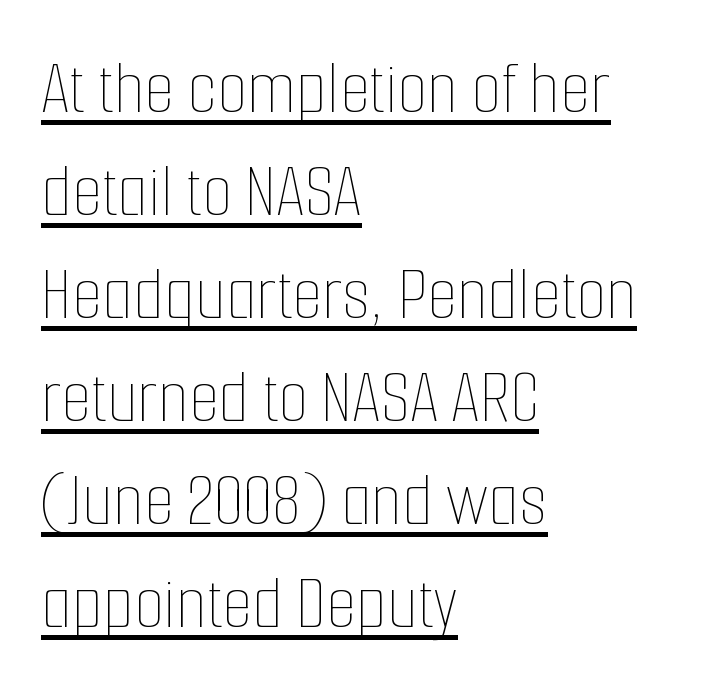
Q: Is the text bold? A: No.
Q: Is the text italic (slanted)? A: No, it is upright.
Q: Is the text underlined? A: Yes.
Q: How is the paragraph aligned? A: Left-aligned.
Q: Is the spacing between letters normal or unusually wide? A: Normal.
Q: Is the spacing between lines tight, normal or loose? A: Normal.
Q: Width (condensed, normal, or wide)? A: Condensed.
Q: Stroke contrast? A: Low.
Q: x-height? A: Medium.
Q: Monospaced? A: No.
